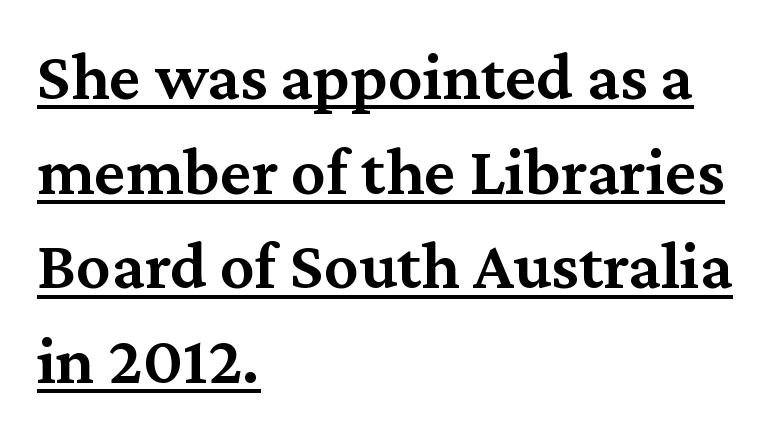
The compositor pushed each line to the left boundary. The axis of the letterforms is exactly vertical. Letter spacing: default. Spacing verdict: proportional, widths tailored to each character.
